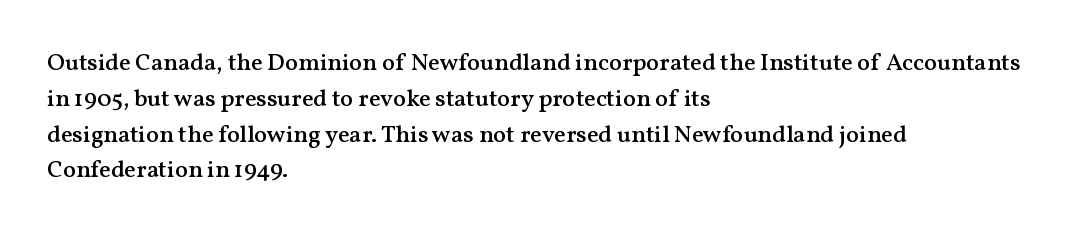
Q: Is the text bold? A: Semi-bold.
Q: Is the text italic (slanted)? A: No, it is upright.
Q: Is the text underlined? A: No.
Q: How is the paragraph aligned? A: Left-aligned.
Q: Is the spacing between letters normal or unusually wide? A: Normal.
Q: Is the spacing between lines tight, normal or loose? A: Normal.
